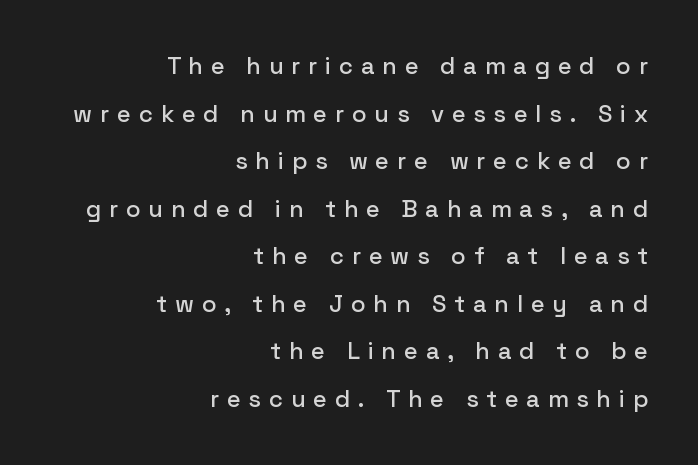
The image shows 24 px text type, upright; set right-aligned, loose line spacing (1.98x), unusually wide letter spacing (+0.32 em), not underlined.
